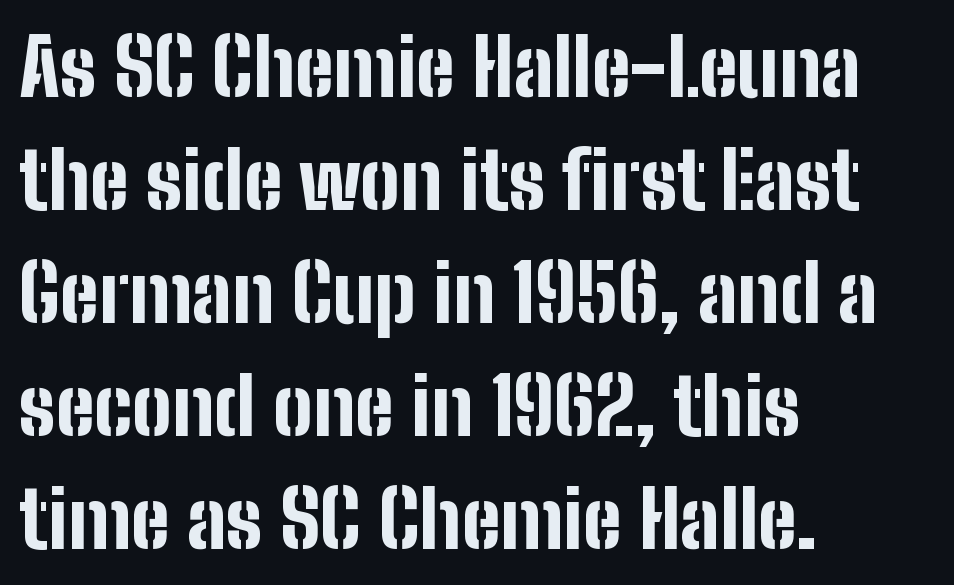
The image shows 79 px bold, condensed sans-serif type, upright; set left-aligned, normal line spacing (1.43x), normal letter spacing, not underlined; low stroke contrast and a medium x-height.
